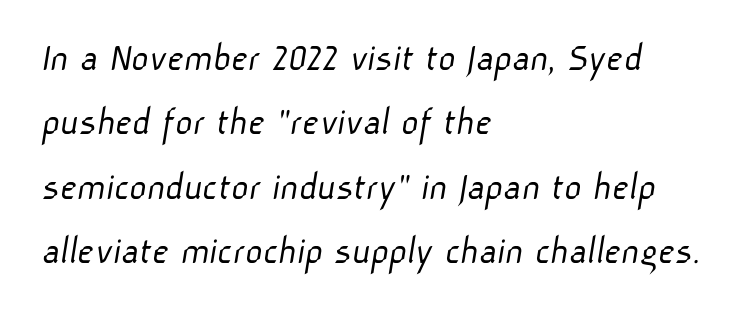
The image shows 42 px light sans-serif type; set left-aligned, normal line spacing (1.53x), normal letter spacing, not underlined; low stroke contrast and a medium x-height.
